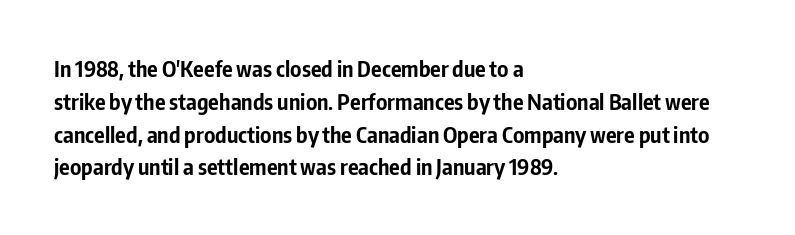
{"italic": "no", "bold": "yes", "underline": "no", "align": "left", "line_spacing": "normal", "line_spacing_ratio": 1.49, "letter_spacing": "normal", "letter_spacing_em": 0.0, "glyph_px": 22}
